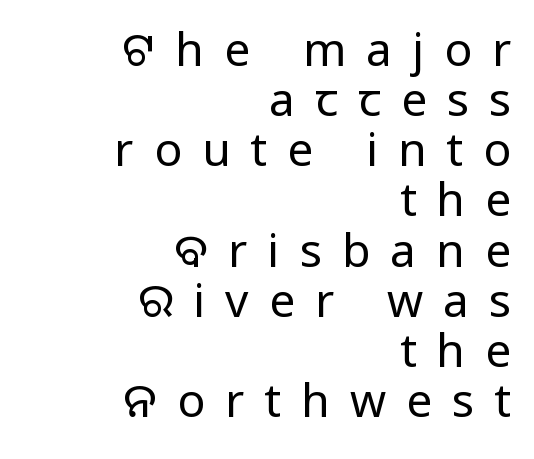
Q: Is the text bold? A: No.
Q: Is the text italic (slanted)? A: No, it is upright.
Q: Is the typeface a serif or a sans-serif typeface? A: Sans-serif.
Q: Is the text underlined? A: No.
Q: How is the paragraph aligned? A: Right-aligned.
Q: Is the spacing between letters normal or unusually wide? A: Unusually wide.
Q: Is the spacing between lines tight, normal or loose? A: Tight.
Q: Width (condensed, normal, or wide)? A: Normal.
Q: Stroke contrast? A: Low.
Q: x-height? A: Medium.
Q: Monospaced? A: No.
